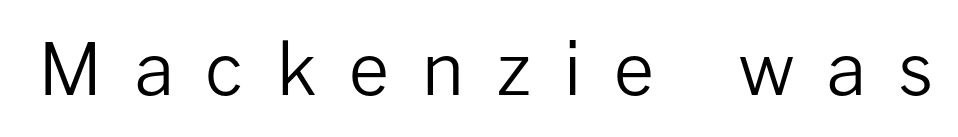
{"serif": "no", "italic": "no", "bold": "no", "weight": "regular", "width": "normal", "stroke_contrast": "low", "x_height": "medium", "monospaced": "no", "underline": "no", "letter_spacing": "wide", "letter_spacing_em": 0.44, "glyph_px": 72}
